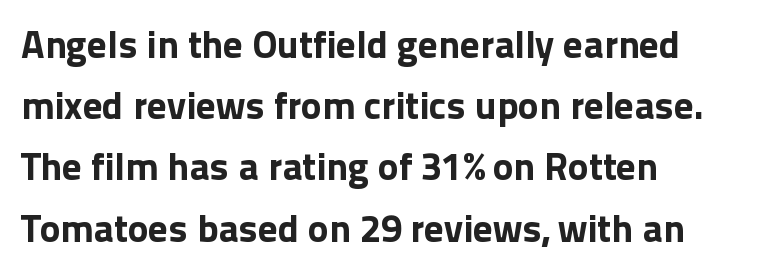
Notice how the stems are strictly vertical — no italics here. Look at the bottom of the vertical strokes: they stop flat, with no serifs. Weight check: bold — yes, fully. If you measured baseline to baseline, you'd find a middling distance. Visually the block forms a straight wall on the left and a jagged coastline on the right.
